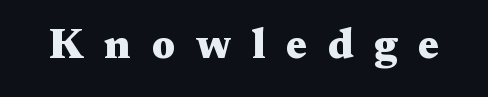
Old-style or modern, the face here clearly has serifs. No italicization has been applied; the sample stays upright. Chunky letters — that's bold for sure. There is plenty of visible air inserted between adjacent glyphs.
